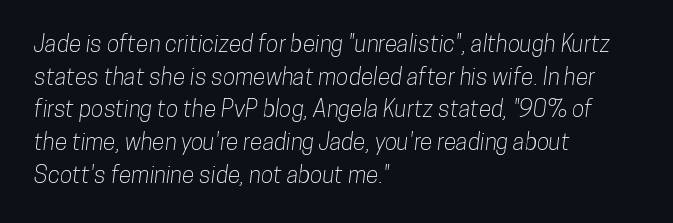
Q: Is the text underlined? A: No.
Q: How is the paragraph aligned? A: Left-aligned.
Q: Is the spacing between letters normal or unusually wide? A: Normal.
Q: Is the spacing between lines tight, normal or loose? A: Normal.
